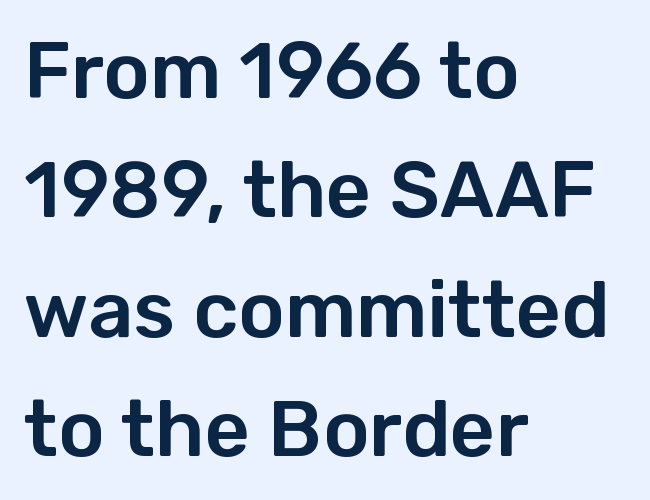
Inter-character spacing is left at the font's built-in metrics. Each letter keeps its own natural width here, so spacing adapts to shape. Left-aligned paragraph, ragged on the right. Each row of text sits above clean, open space.
